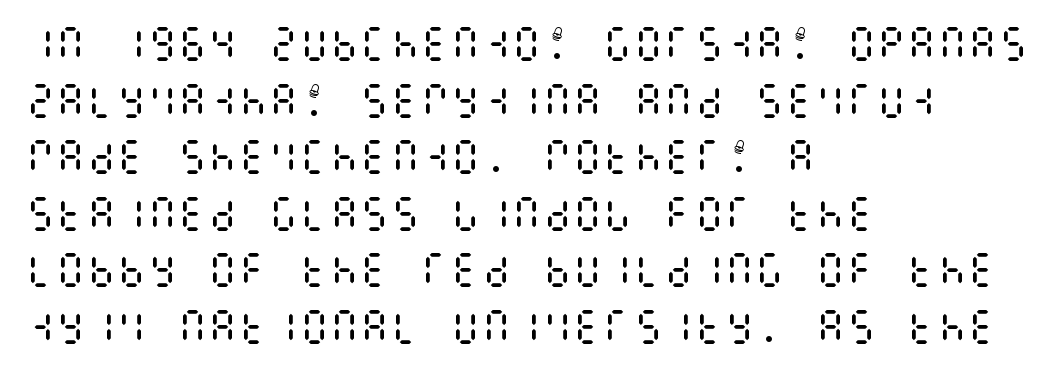
Q: Is the text bold? A: No.
Q: Is the text italic (slanted)? A: No, it is upright.
Q: Is the text underlined? A: No.
Q: How is the paragraph aligned? A: Left-aligned.
Q: Is the spacing between letters normal or unusually wide? A: Normal.
Q: Is the spacing between lines tight, normal or loose? A: Normal.
Q: Width (condensed, normal, or wide)? A: Condensed.
Q: Stroke contrast? A: Medium.
Q: x-height? A: Large.
